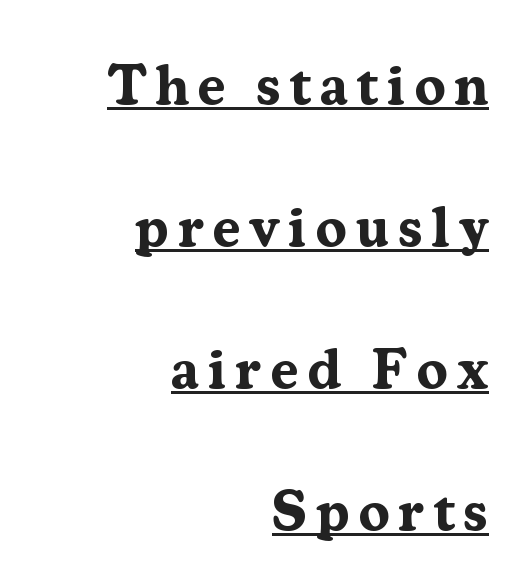
The image shows 57 px bold serif type, upright; set right-aligned, loose line spacing (2.49x), underlined; medium stroke contrast and a medium x-height.
